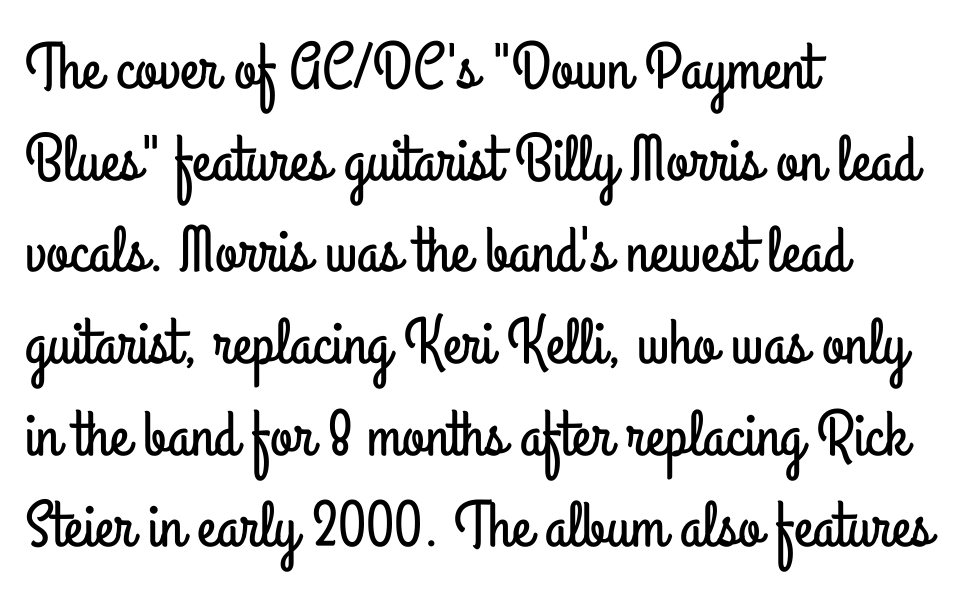
Q: Is the text italic (slanted)? A: No, it is upright.
Q: Is the typeface a serif or a sans-serif typeface? A: Sans-serif.
Q: Is the text underlined? A: No.
Q: How is the paragraph aligned? A: Left-aligned.
Q: Is the spacing between letters normal or unusually wide? A: Normal.
Q: Is the spacing between lines tight, normal or loose? A: Normal.
Q: Width (condensed, normal, or wide)? A: Condensed.
Q: Stroke contrast? A: Low.
Q: x-height? A: Small.
Q: Monospaced? A: No.
